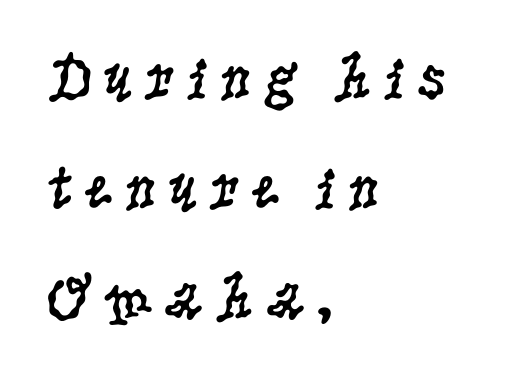
Q: Is the text bold? A: No.
Q: Is the typeface a serif or a sans-serif typeface? A: Serif.
Q: Is the text underlined? A: No.
Q: How is the paragraph aligned? A: Left-aligned.
Q: Width (condensed, normal, or wide)? A: Condensed.
Q: Stroke contrast? A: Low.
Q: x-height? A: Large.
Q: Monospaced? A: No.
